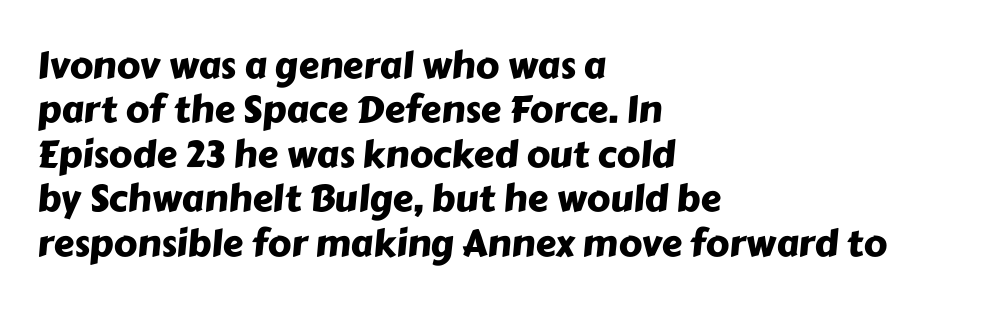
{"serif": "no", "width": "normal", "stroke_contrast": "low", "x_height": "medium", "monospaced": "no", "underline": "no", "align": "left", "line_spacing_ratio": 1.2, "letter_spacing": "normal", "letter_spacing_em": 0.0, "glyph_px": 37}
